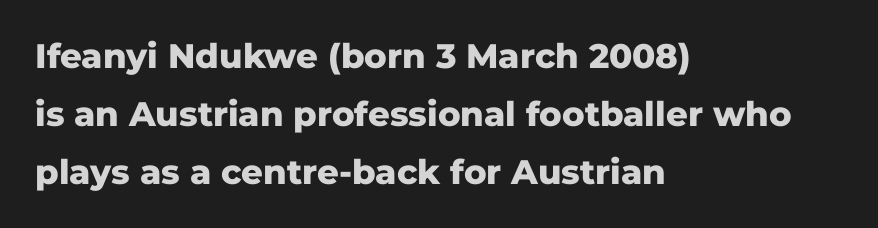
{"serif": "no", "italic": "no", "bold": "yes", "weight": "heavy", "width": "normal", "stroke_contrast": "low", "x_height": "medium", "monospaced": "no", "underline": "no", "align": "left", "line_spacing": "normal", "line_spacing_ratio": 1.7, "letter_spacing": "normal", "letter_spacing_em": 0.0, "glyph_px": 34}
